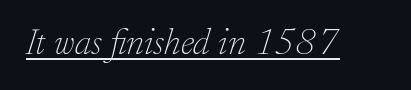
The image shows 37 px thin serif type, italic (leaning right); set normal letter spacing, underlined; low stroke contrast and a small x-height.
